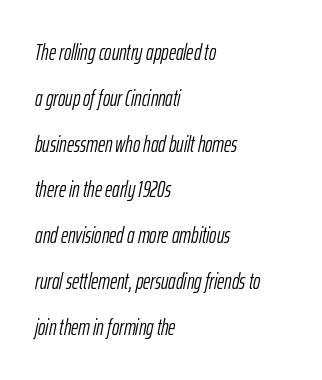
The face used here is rendered with its standard letterfit. Each new line begins a long way beneath the previous one. These lines are set flush left with a ragged right edge. This sample uses an oblique cut, with every glyph tilted off the vertical. Weight: regular or lighter. Check the space under the baseline: it is left empty.
